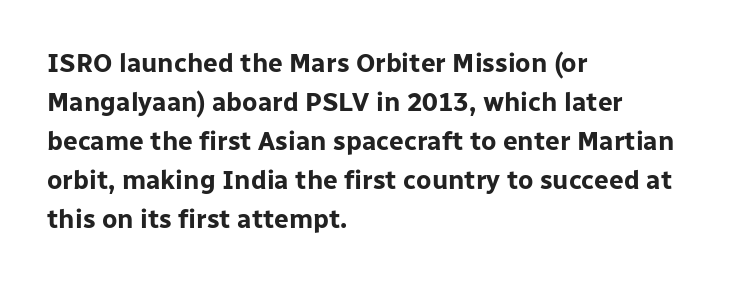
Successive baselines arrive at the customary interval. Nope, not italic — everything's standing straight. Stroke thickness is high; the sample reads as a true bold. Line starts are locked; line ends wander. Clear beneath every line of the passage. The line texture is even and compact thanks to regular tracking.
